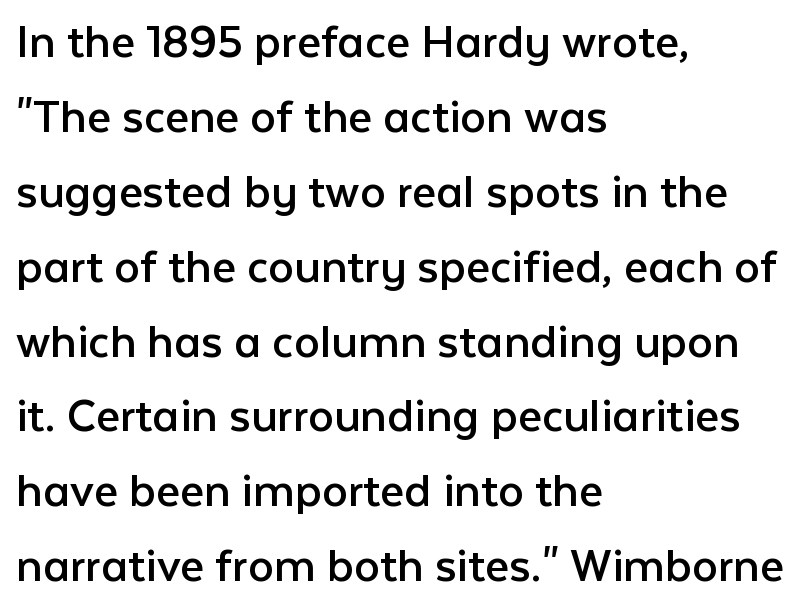
Q: Is the text bold? A: No.
Q: Is the text italic (slanted)? A: No, it is upright.
Q: Is the typeface a serif or a sans-serif typeface? A: Sans-serif.
Q: Is the text underlined? A: No.
Q: How is the paragraph aligned? A: Left-aligned.
Q: Is the spacing between letters normal or unusually wide? A: Normal.
Q: Is the spacing between lines tight, normal or loose? A: Normal.
Q: Width (condensed, normal, or wide)? A: Normal.
Q: Stroke contrast? A: Low.
Q: x-height? A: Medium.
Q: Monospaced? A: No.
